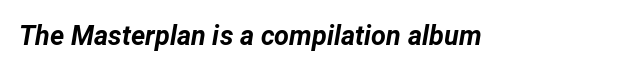
Q: Is the text bold? A: Yes.
Q: Is the text italic (slanted)? A: Yes, it leans right by about 12 degrees.
Q: Is the text underlined? A: No.
Q: Is the spacing between letters normal or unusually wide? A: Normal.
